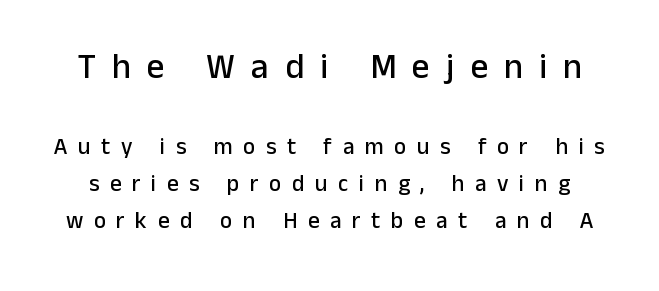
Character widths vary here, with narrow letters taking less room than wide ones. The characters display no serif detailing; their extremities are plain. Every stem runs plumb, perpendicular to the baseline. The composition opens big and finishes small.
